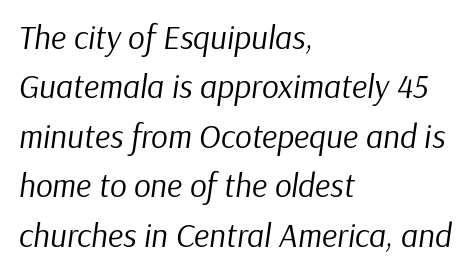
The image shows 33 px regular-weight type, italic (leaning right); set left-aligned, normal line spacing (1.5x), normal letter spacing, not underlined; low stroke contrast and a medium x-height.
